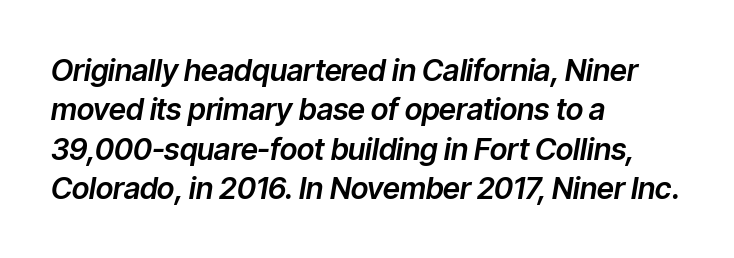
The image shows 30 px text type, italic (leaning right); set left-aligned, normal line spacing (1.31x), normal letter spacing, not underlined; low stroke contrast and a medium x-height.
